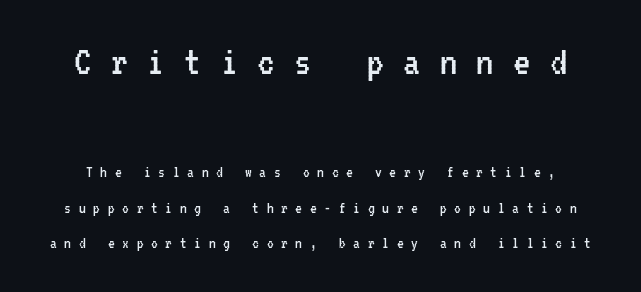
Nope, no serifs anywhere on these letters. Summary of weight: not heavy and not bold. Does the leading feel generous? Absolutely, it's lavish. The space directly below the letters is spotless.
